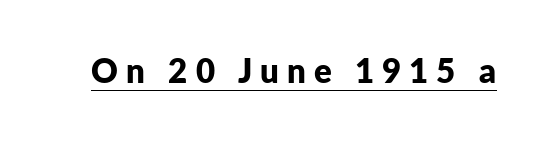
Q: Is the text bold? A: Yes.
Q: Is the text italic (slanted)? A: No, it is upright.
Q: Is the typeface a serif or a sans-serif typeface? A: Sans-serif.
Q: Is the text underlined? A: Yes.
Q: Is the spacing between letters normal or unusually wide? A: Unusually wide.
Q: Width (condensed, normal, or wide)? A: Normal.
Q: Stroke contrast? A: Low.
Q: x-height? A: Medium.
Q: Monospaced? A: No.
